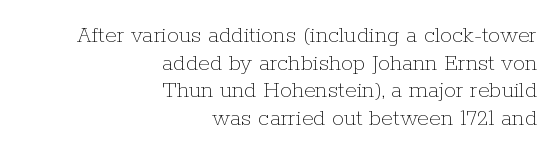
No word sits above an underline. Stems and bowls with no extra thickness — not bold. When letters stand straight like this, we call the style roman or upright. The passage shown stacks its lines with hardly any gap.
